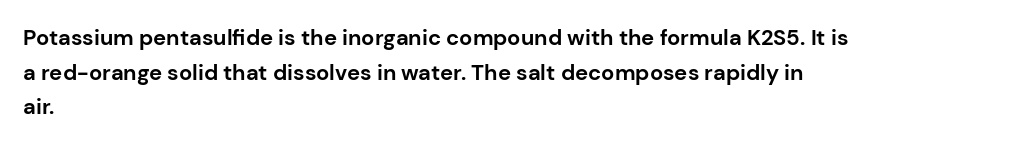
{"italic": "no", "bold": "yes", "underline": "no", "align": "left", "line_spacing": "normal", "line_spacing_ratio": 1.57, "letter_spacing": "normal", "letter_spacing_em": 0.0, "glyph_px": 22}
